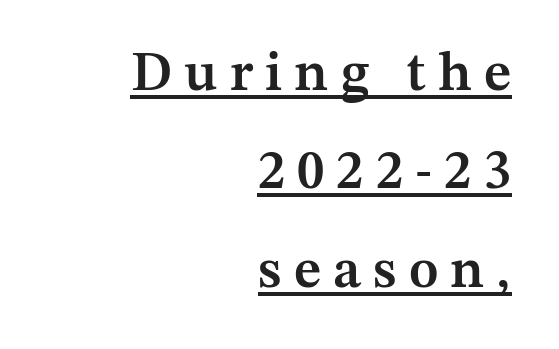
Q: Is the text bold? A: Semi-bold.
Q: Is the text italic (slanted)? A: No, it is upright.
Q: Is the typeface a serif or a sans-serif typeface? A: Serif.
Q: Is the text underlined? A: Yes.
Q: How is the paragraph aligned? A: Right-aligned.
Q: Is the spacing between letters normal or unusually wide? A: Unusually wide.
Q: Width (condensed, normal, or wide)? A: Normal.
Q: Stroke contrast? A: Medium.
Q: x-height? A: Medium.
Q: Monospaced? A: No.
